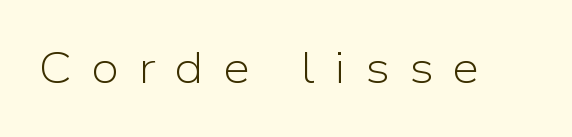
Nothing sits at the stroke ends, so this counts as sans-serif. This reads as an unemphasized weight, regular at the heaviest. Substantial extra tracking has been applied to these lines. Quick note: underline off.
